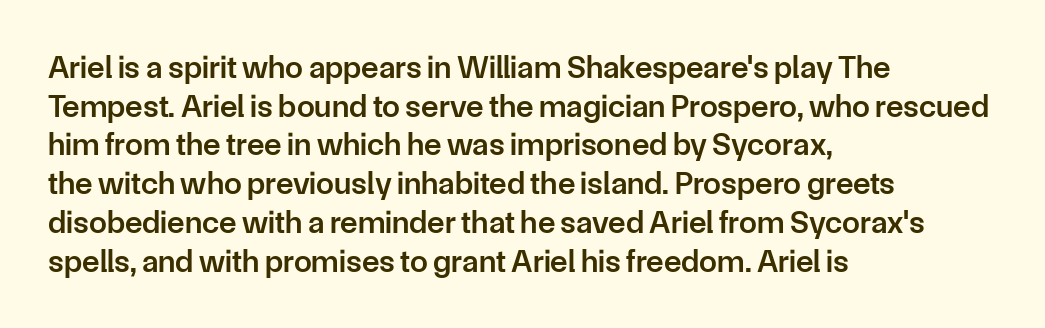
Are there feet on the stems? There aren't — it's a sans. A typesetter would call this proportional, since set widths differ per character. When letters stand straight like this, we call the style roman or upright. Here the glyphs are tracked normally, forming tight word shapes. Slightly chunky letters — semibold, I'd say, not full bold. Compared with a centered layout, this one pins lines to the left instead.
